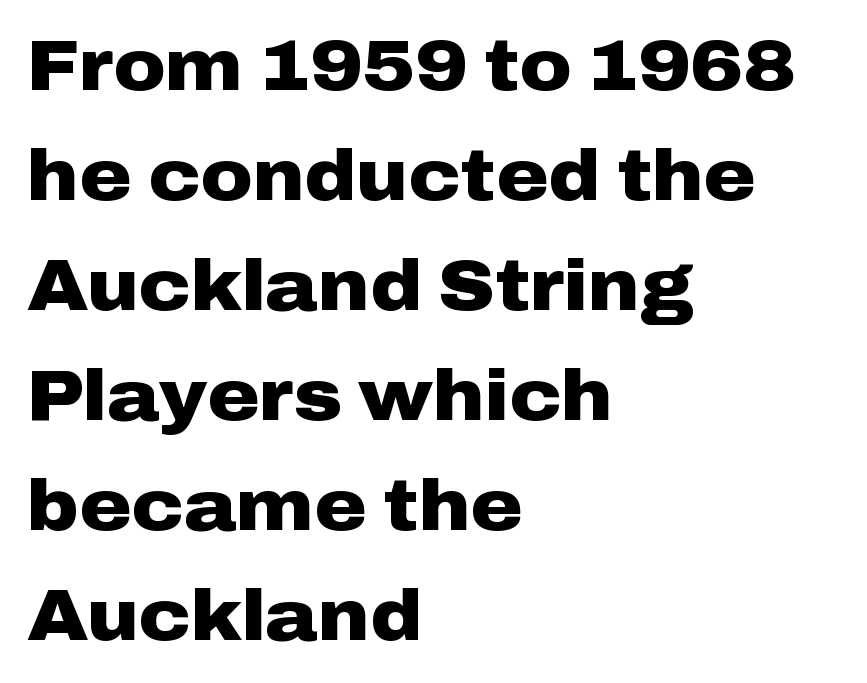
Q: Is the text bold? A: Yes.
Q: Is the text italic (slanted)? A: No, it is upright.
Q: Is the typeface a serif or a sans-serif typeface? A: Sans-serif.
Q: Is the text underlined? A: No.
Q: How is the paragraph aligned? A: Left-aligned.
Q: Is the spacing between letters normal or unusually wide? A: Normal.
Q: Is the spacing between lines tight, normal or loose? A: Normal.
Q: Width (condensed, normal, or wide)? A: Wide.
Q: Stroke contrast? A: Low.
Q: x-height? A: Medium.
Q: Monospaced? A: No.
